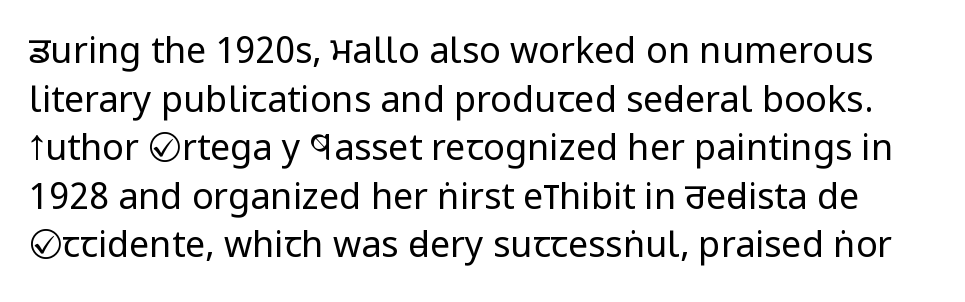
Q: Is the text bold? A: No.
Q: Is the text italic (slanted)? A: No, it is upright.
Q: Is the typeface a serif or a sans-serif typeface? A: Sans-serif.
Q: Is the text underlined? A: No.
Q: Is the spacing between letters normal or unusually wide? A: Normal.
Q: Is the spacing between lines tight, normal or loose? A: Normal.
Q: Width (condensed, normal, or wide)? A: Condensed.
Q: Stroke contrast? A: Low.
Q: x-height? A: Large.
Q: Monospaced? A: No.
